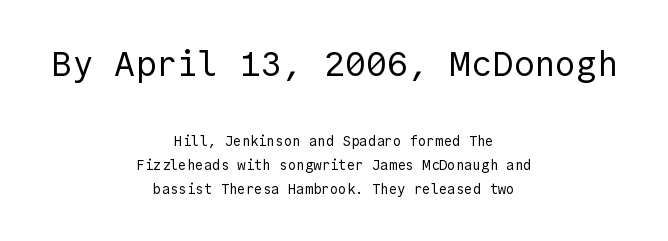
{"serif": "no", "italic": "no", "bold": "no", "weight": "regular", "width": "normal", "x_height": "medium", "underline": "no", "align": "center", "line_spacing_ratio": 1.73, "letter_spacing": "normal", "letter_spacing_em": 0.0, "larger_block": "first", "size_ratio": 2.5, "glyph_px": 35}
